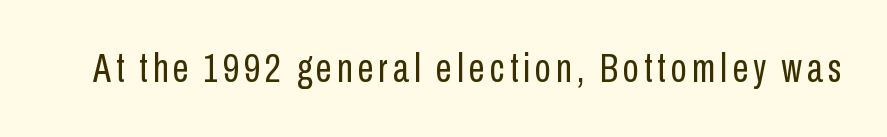
A clean baseline with only descenders dipping below it. Stem width sits at or under what a default text font uses. This sample uses an upright cut, with every glyph sitting square on the baseline. Stroke terminals: plain, sans-serif.
